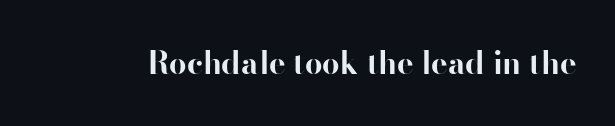
{"serif": "no", "italic": "no", "bold": "yes", "weight": "bold", "width": "normal", "stroke_contrast": "high", "x_height": "small", "monospaced": "no", "underline": "no", "letter_spacing": "normal", "letter_spacing_em": 0.0, "glyph_px": 31}
